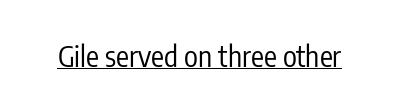
Each letter's strokes conclude bluntly, with no projecting serifs. The passage shown is typed in a proportional face where columns would drift. In terms of posture, this sample is upright. Standard letterfit; no display-style spreading of the glyphs. Summary of weight: not heavy and not bold.
